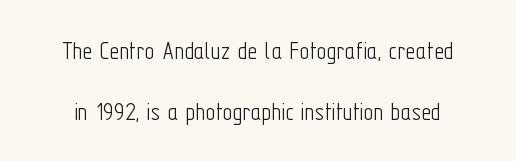
{"italic": "no", "bold": "no", "underline": "no", "line_spacing": "loose", "line_spacing_ratio": 2.25, "letter_spacing": "normal", "letter_spacing_em": 0.0, "glyph_px": 27}
